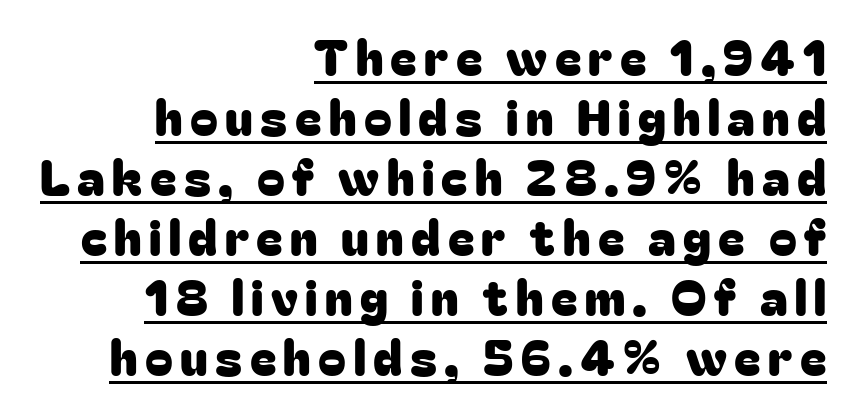
The image shows 50 px sans-serif type, upright; set right-aligned, line spacing 1.2x, underlined; low stroke contrast and a medium x-height.
